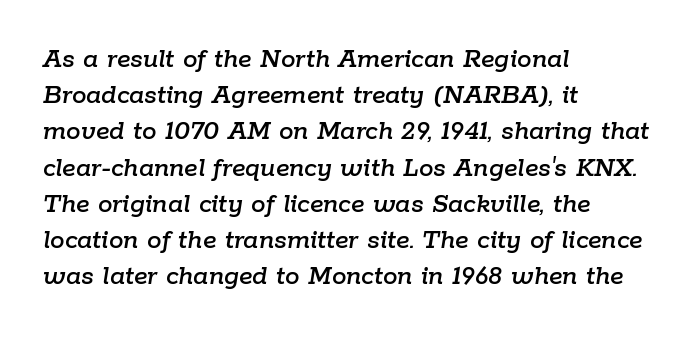
The image shows 29 px text type, italic (leaning right); set left-aligned, normal line spacing (1.25x), normal letter spacing, not underlined; low stroke contrast and a medium x-height.
